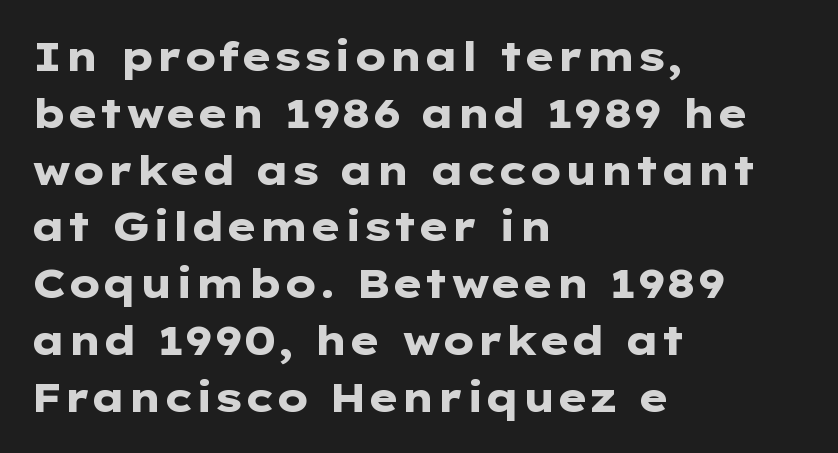
Q: Is the text bold? A: Yes.
Q: Is the text italic (slanted)? A: No, it is upright.
Q: Is the typeface a serif or a sans-serif typeface? A: Sans-serif.
Q: Is the text underlined? A: No.
Q: How is the paragraph aligned? A: Left-aligned.
Q: Is the spacing between letters normal or unusually wide? A: Normal.
Q: Is the spacing between lines tight, normal or loose? A: Normal.
Q: Width (condensed, normal, or wide)? A: Wide.
Q: Stroke contrast? A: Low.
Q: x-height? A: Medium.
Q: Monospaced? A: No.
